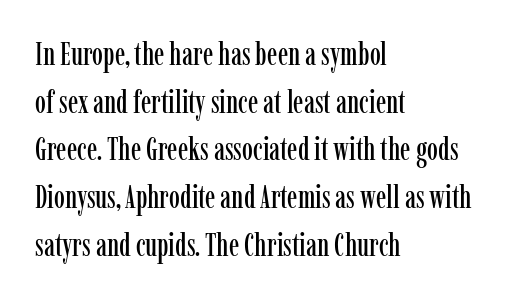
Q: Is the text italic (slanted)? A: No, it is upright.
Q: Is the typeface a serif or a sans-serif typeface? A: Serif.
Q: Is the text underlined? A: No.
Q: How is the paragraph aligned? A: Left-aligned.
Q: Is the spacing between letters normal or unusually wide? A: Normal.
Q: Is the spacing between lines tight, normal or loose? A: Normal.
Q: Width (condensed, normal, or wide)? A: Condensed.
Q: Stroke contrast? A: Low.
Q: x-height? A: Medium.
Q: Monospaced? A: No.
